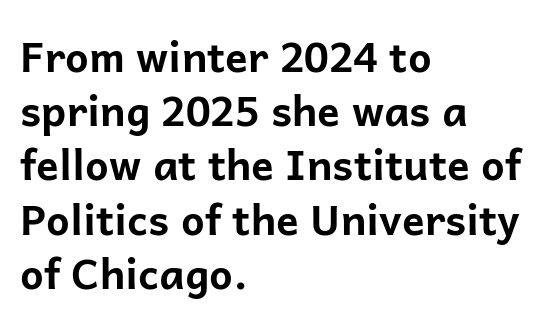
Q: Is the text bold? A: Yes.
Q: Is the text italic (slanted)? A: No, it is upright.
Q: Is the typeface a serif or a sans-serif typeface? A: Sans-serif.
Q: Is the text underlined? A: No.
Q: How is the paragraph aligned? A: Left-aligned.
Q: Is the spacing between letters normal or unusually wide? A: Normal.
Q: Is the spacing between lines tight, normal or loose? A: Normal.
Q: Width (condensed, normal, or wide)? A: Normal.
Q: Stroke contrast? A: Low.
Q: x-height? A: Medium.
Q: Monospaced? A: No.
